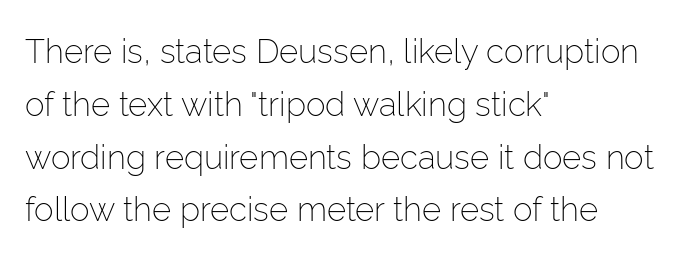
Where is the straight margin? On the left. Italic: no, the glyphs are upright roman. Letters have the restrained weight of plain body copy at most. Plain, unruled lines of type. The rendering keeps characters at their native spacing.
